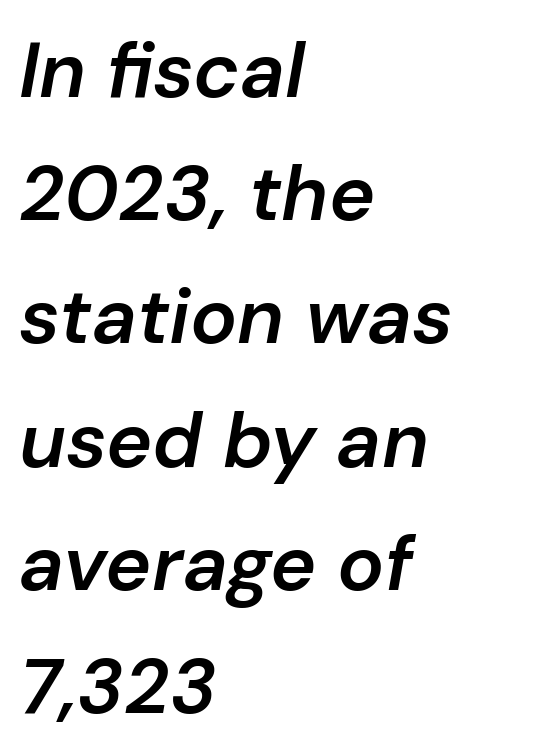
The image shows 78 px semibold type, italic (leaning right); set left-aligned, normal line spacing (1.58x), normal letter spacing, not underlined; low stroke contrast and a medium x-height.
